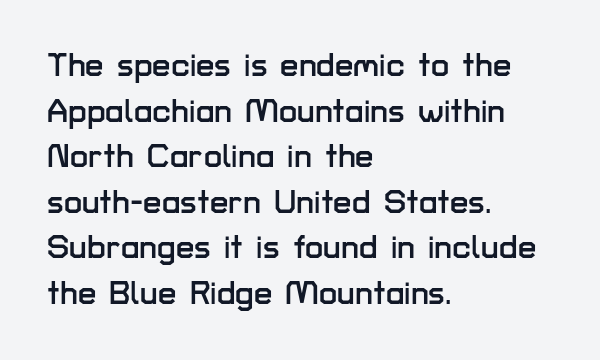
{"serif": "no", "italic": "no", "width": "normal", "stroke_contrast": "low", "x_height": "medium", "monospaced": "no", "underline": "no", "align": "left", "line_spacing": "normal", "line_spacing_ratio": 1.38, "letter_spacing": "normal", "letter_spacing_em": 0.0, "glyph_px": 33}
